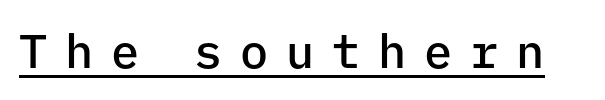
{"serif": "no", "italic": "no", "bold": "semi", "weight": "semibold", "width": "normal", "stroke_contrast": "low", "x_height": "medium", "monospaced": "yes", "underline": "yes", "letter_spacing": "wide", "letter_spacing_em": 0.38, "glyph_px": 47}
